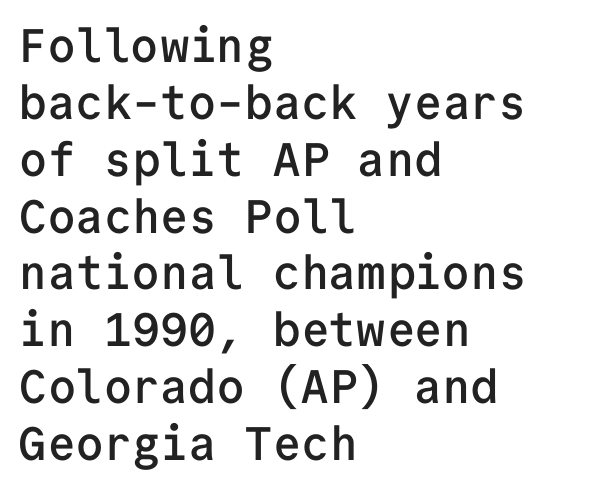
The image shows 47 px semibold sans-serif type, upright, monospaced; set left-aligned, line spacing 1.21x, normal letter spacing, not underlined; low stroke contrast and a medium x-height.
